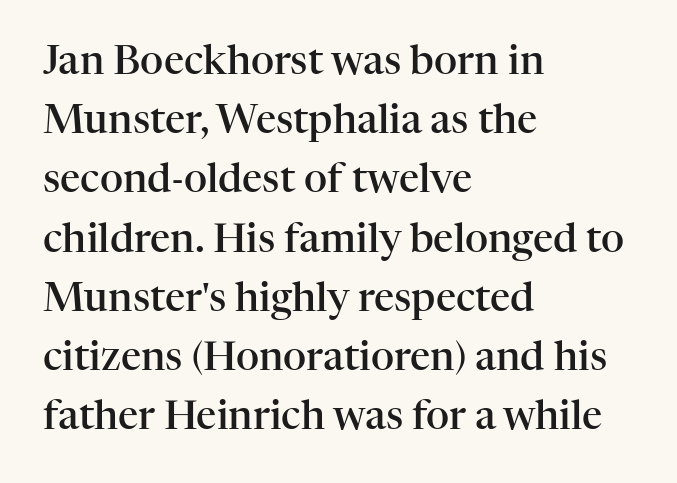
The words here are not underlined. The letters stand upright; this is a roman face. Compared with a centered layout, this one pins lines to the left instead. Examine the stroke ends and you'll spot serifs.
